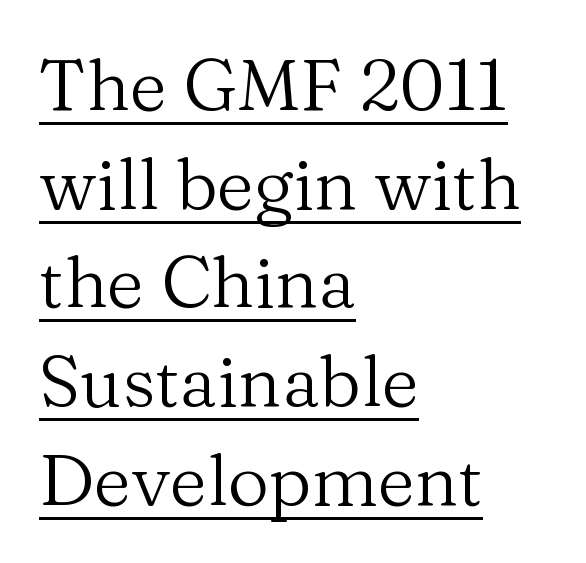
Q: Is the text bold? A: No.
Q: Is the text italic (slanted)? A: No, it is upright.
Q: Is the typeface a serif or a sans-serif typeface? A: Serif.
Q: Is the text underlined? A: Yes.
Q: How is the paragraph aligned? A: Left-aligned.
Q: Is the spacing between letters normal or unusually wide? A: Normal.
Q: Is the spacing between lines tight, normal or loose? A: Normal.
Q: Width (condensed, normal, or wide)? A: Normal.
Q: Stroke contrast? A: Medium.
Q: x-height? A: Medium.
Q: Monospaced? A: No.
